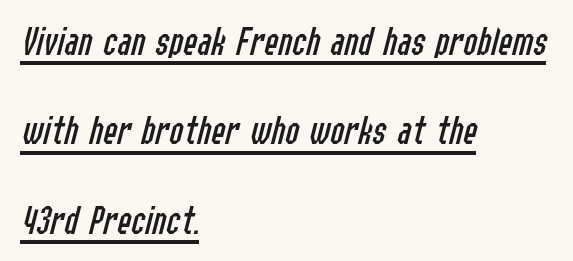
Is there much room between lines? Yes — plenty of vertical air separates them. One-word summary of the alignment: left. Standard letterfit; no display-style spreading of the glyphs. The lettering tilts uniformly, giving the passage an italic look.
